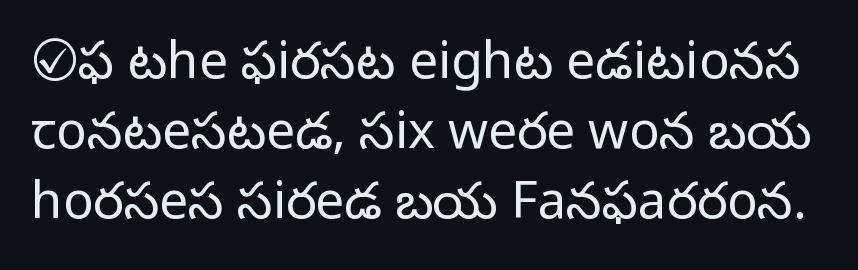
Q: Is the text bold? A: No.
Q: Is the text italic (slanted)? A: No, it is upright.
Q: Is the typeface a serif or a sans-serif typeface? A: Sans-serif.
Q: Is the text underlined? A: No.
Q: Is the spacing between letters normal or unusually wide? A: Normal.
Q: Is the spacing between lines tight, normal or loose? A: Normal.
Q: Width (condensed, normal, or wide)? A: Normal.
Q: Stroke contrast? A: Low.
Q: x-height? A: Medium.
Q: Monospaced? A: No.
